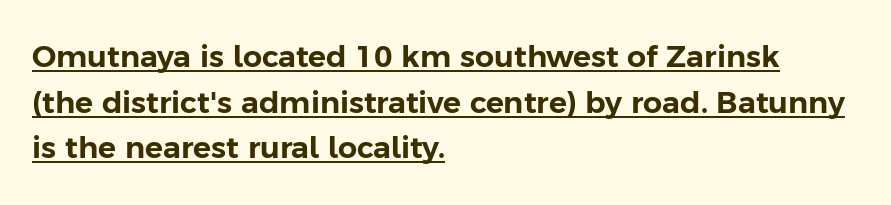
The image shows 30 px sans-serif type, upright; set left-aligned, normal line spacing (1.52x), normal letter spacing, underlined; low stroke contrast and a medium x-height.
